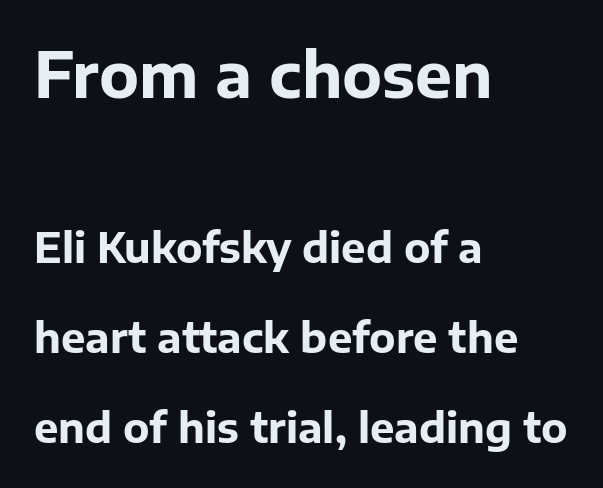
Q: Is the text bold? A: Yes.
Q: Is the text italic (slanted)? A: No, it is upright.
Q: Is the typeface a serif or a sans-serif typeface? A: Sans-serif.
Q: Is the text underlined? A: No.
Q: How is the paragraph aligned? A: Left-aligned.
Q: Is the spacing between letters normal or unusually wide? A: Normal.
Q: Is the spacing between lines tight, normal or loose? A: Loose.
Q: Which block of text is set in a larger size, the first (top) or the second (bottom)? A: The first (top) one.
Q: Width (condensed, normal, or wide)? A: Normal.
Q: Stroke contrast? A: Low.
Q: x-height? A: Medium.
Q: Monospaced? A: No.
